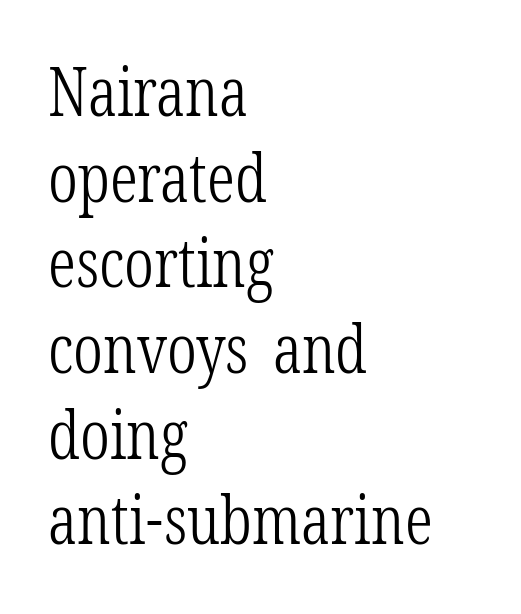
Horizontally, the lines are justified to the leading edge only. Vertical stems look standard width or narrower in stroke. Italic: no, the glyphs are upright roman. These lines are rendered in a variable-pitch font. Yep, those are serifs on the letters. The line texture is even and compact thanks to regular tracking.
